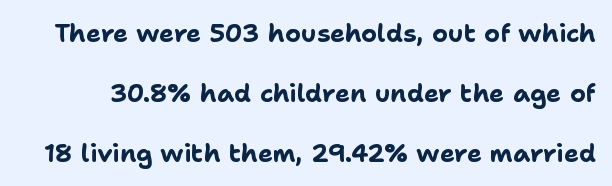
Is there much room between lines? Yes — plenty of vertical air separates them. Every character sits straight up, as roman type does. There is no visible air inserted between adjacent glyphs. Is the type bold? Yes — the strokes are clearly thick and heavy. Underlining? Definitely not there.
